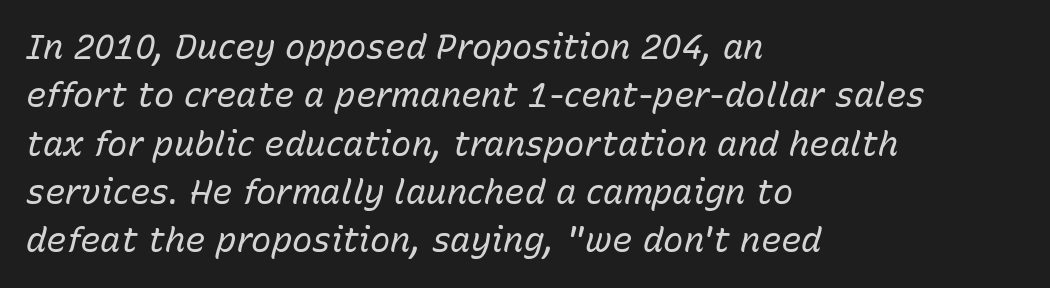
{"italic": "yes", "lean": "right", "slant_degrees": 15, "bold": "no", "weight": "regular", "width": "normal", "stroke_contrast": "low", "x_height": "medium", "monospaced": "no", "underline": "no", "align": "left", "line_spacing": "normal", "line_spacing_ratio": 1.42, "letter_spacing": "normal", "letter_spacing_em": 0.0, "glyph_px": 34}
